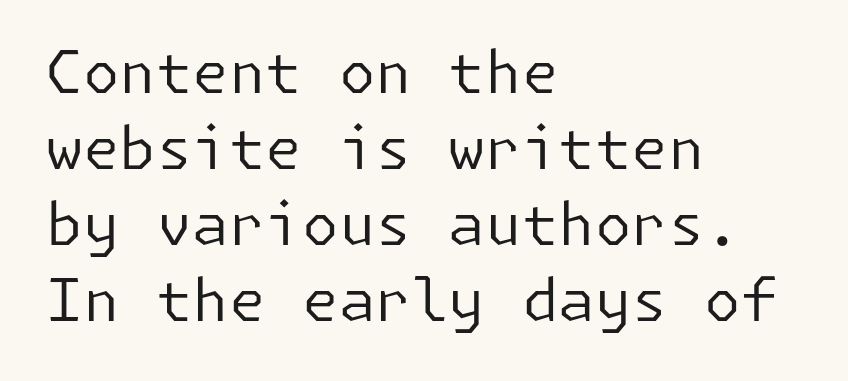
This block has exactly the height ordinary leading produces. Posture: upright roman. Font category for this specimen: sans-serif. Between one letter and the next there's only the usual sliver of space. The paragraph has a hard left edge and a soft right edge. Underline: absent.
